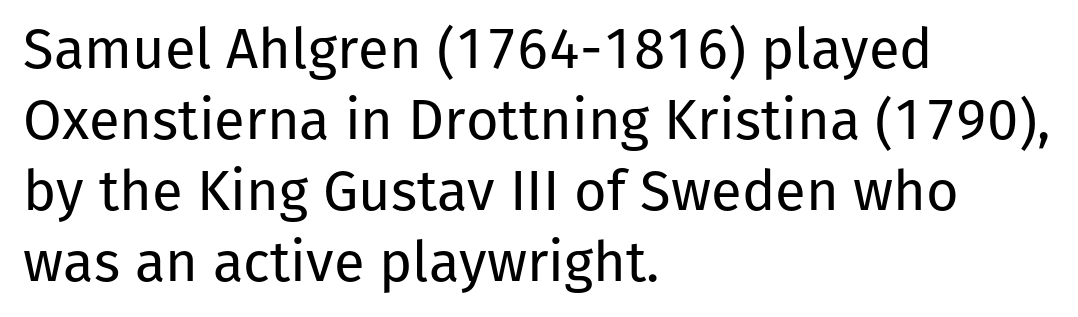
{"serif": "no", "italic": "no", "bold": "no", "weight": "regular", "width": "normal", "stroke_contrast": "low", "x_height": "medium", "monospaced": "no", "underline": "no", "align": "left", "line_spacing": "normal", "line_spacing_ratio": 1.27, "letter_spacing": "normal", "letter_spacing_em": 0.0, "glyph_px": 56}
